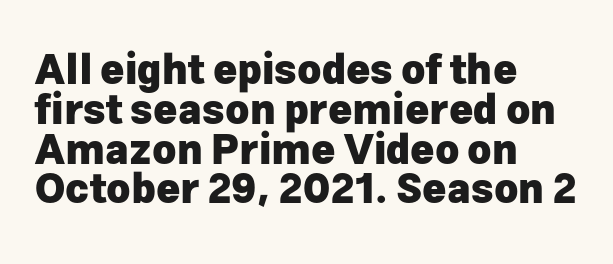
{"serif": "no", "italic": "no", "bold": "yes", "weight": "heavy", "width": "normal", "stroke_contrast": "low", "x_height": "medium", "monospaced": "no", "underline": "no", "align": "left", "line_spacing": "tight", "line_spacing_ratio": 0.97, "letter_spacing": "normal", "letter_spacing_em": 0.0, "glyph_px": 41}
